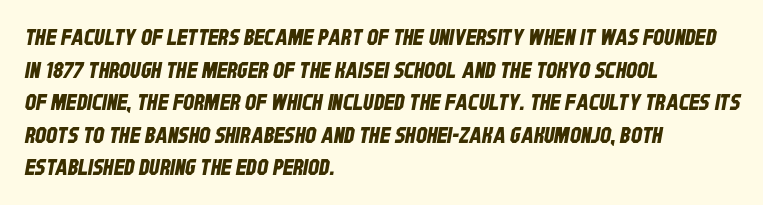
The image shows 22 px text type; set left-aligned, normal line spacing (1.48x), normal letter spacing, not underlined.
